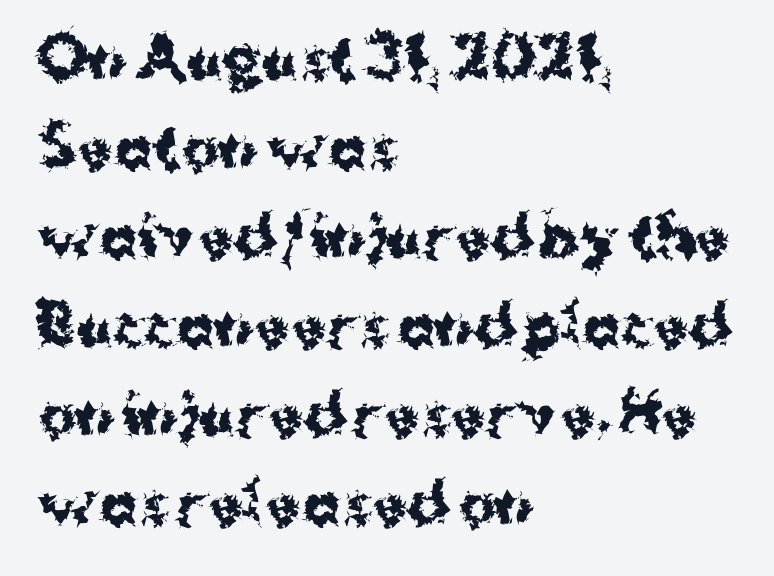
Q: Is the text bold? A: Yes.
Q: Is the text italic (slanted)? A: No, it is upright.
Q: Is the typeface a serif or a sans-serif typeface? A: Sans-serif.
Q: Is the text underlined? A: No.
Q: How is the paragraph aligned? A: Left-aligned.
Q: Is the spacing between letters normal or unusually wide? A: Normal.
Q: Is the spacing between lines tight, normal or loose? A: Normal.
Q: Width (condensed, normal, or wide)? A: Normal.
Q: Stroke contrast? A: Medium.
Q: x-height? A: Medium.
Q: Monospaced? A: No.
